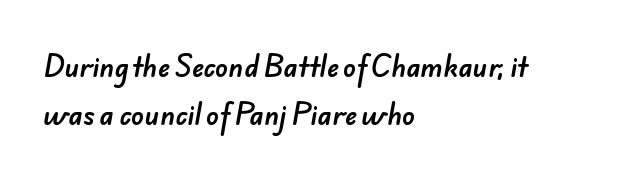
{"underline": "no", "align": "left", "line_spacing_ratio": 1.85, "letter_spacing": "normal", "letter_spacing_em": 0.0, "glyph_px": 26}
